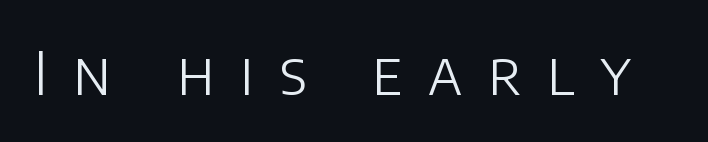
{"serif": "no", "italic": "no", "bold": "no", "weight": "light", "width": "normal", "stroke_contrast": "low", "x_height": "large", "monospaced": "no", "underline": "no", "letter_spacing": "wide", "letter_spacing_em": 0.43, "glyph_px": 59}
